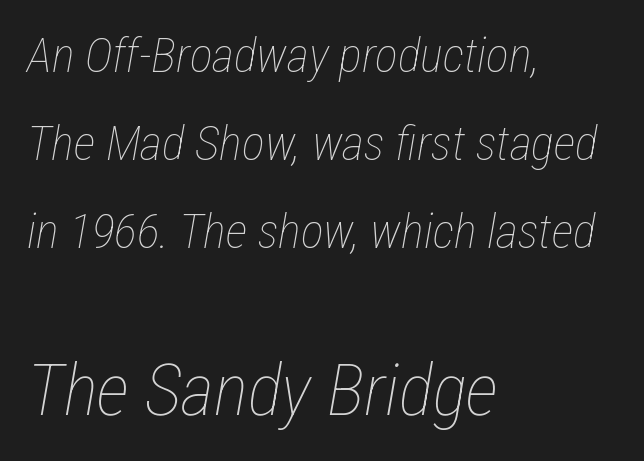
Q: Is the text bold? A: No.
Q: Is the text italic (slanted)? A: Yes, it leans right by about 12 degrees.
Q: Is the text underlined? A: No.
Q: How is the paragraph aligned? A: Left-aligned.
Q: Is the spacing between letters normal or unusually wide? A: Normal.
Q: Which block of text is set in a larger size, the first (top) or the second (bottom)? A: The second (bottom) one.
Q: Width (condensed, normal, or wide)? A: Condensed.
Q: Stroke contrast? A: Low.
Q: x-height? A: Medium.
Q: Monospaced? A: No.
